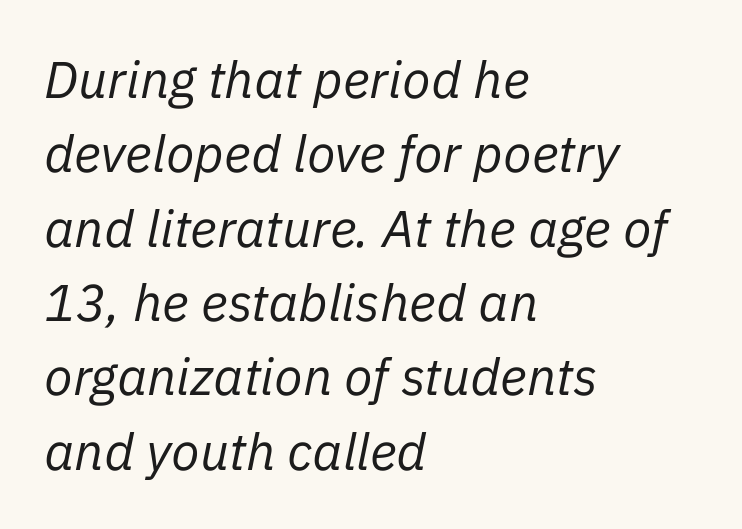
{"italic": "yes", "lean": "right", "slant_degrees": 11, "bold": "no", "weight": "regular", "width": "normal", "stroke_contrast": "low", "x_height": "medium", "monospaced": "no", "underline": "no", "align": "left", "line_spacing": "normal", "line_spacing_ratio": 1.43, "letter_spacing": "normal", "letter_spacing_em": 0.0, "glyph_px": 52}
